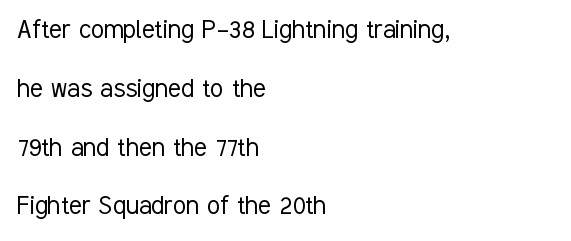
Q: Is the text bold? A: No.
Q: Is the text italic (slanted)? A: No, it is upright.
Q: Is the typeface a serif or a sans-serif typeface? A: Sans-serif.
Q: Is the text underlined? A: No.
Q: How is the paragraph aligned? A: Left-aligned.
Q: Is the spacing between letters normal or unusually wide? A: Normal.
Q: Is the spacing between lines tight, normal or loose? A: Loose.
Q: Width (condensed, normal, or wide)? A: Condensed.
Q: Stroke contrast? A: Low.
Q: x-height? A: Medium.
Q: Monospaced? A: No.
